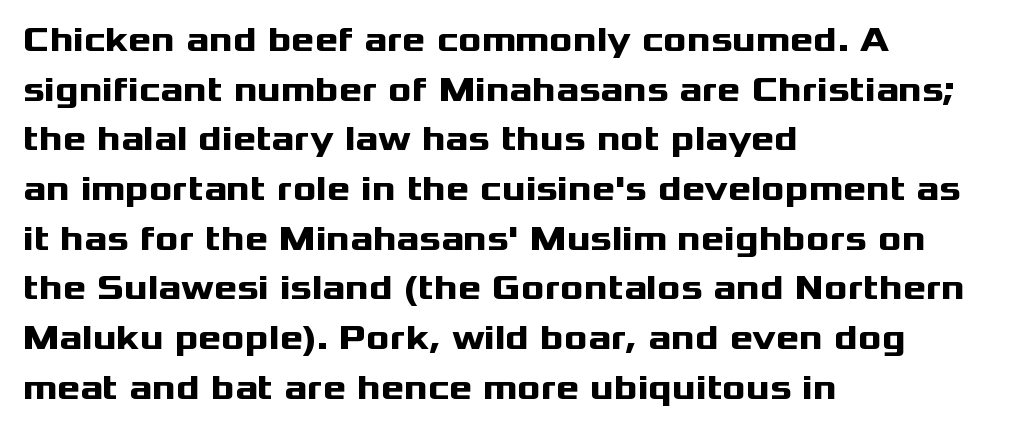
The designer left line spacing at the default. The passage shown is emphatically bold. Italic: no, the glyphs are upright roman. The rendering uses natural spacing where letterforms have individual widths.
